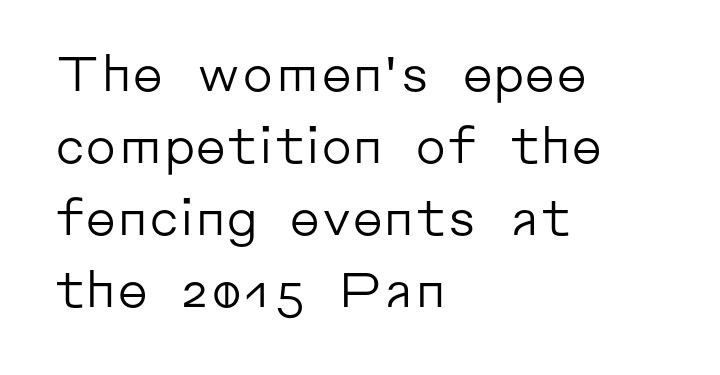
The image shows 49 px regular-weight sans-serif type, upright; set left-aligned, normal line spacing (1.47x), normal letter spacing, not underlined; low stroke contrast and a medium x-height.
